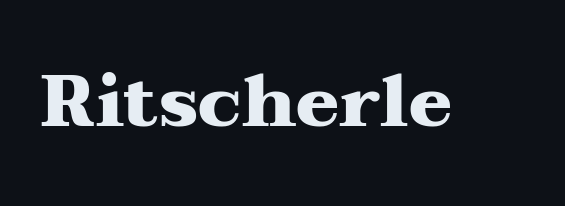
{"serif": "yes", "italic": "no", "bold": "yes", "weight": "heavy", "width": "wide", "stroke_contrast": "medium", "x_height": "medium", "monospaced": "no", "underline": "no", "letter_spacing": "normal", "letter_spacing_em": 0.0, "glyph_px": 72}
